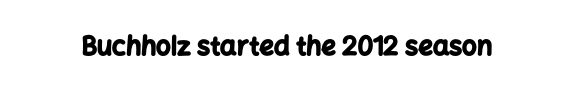
Only glyphs here, with clear space below each row. Rendered with straight, roman letterforms. The glyphs have the mass of a bold cut. Observe the ordinary spacing: letters are neighbours, not strangers.
